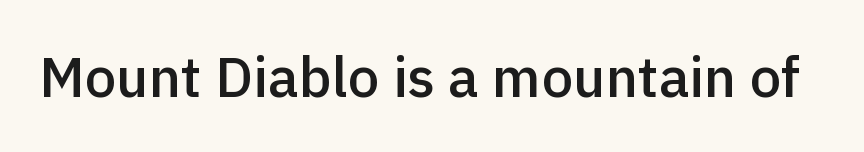
{"serif": "no", "italic": "no", "bold": "semi", "weight": "semibold", "width": "normal", "x_height": "medium", "monospaced": "no", "underline": "no", "letter_spacing": "normal", "letter_spacing_em": 0.0, "glyph_px": 56}
